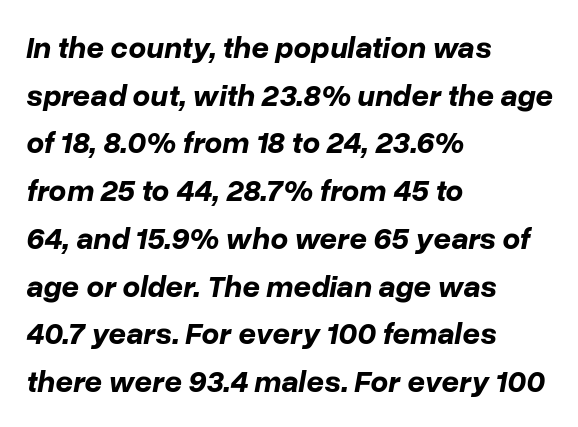
{"italic": "yes", "lean": "right", "slant_degrees": 10, "bold": "yes", "weight": "bold", "width": "normal", "stroke_contrast": "low", "x_height": "medium", "monospaced": "no", "underline": "no", "align": "left", "line_spacing": "normal", "line_spacing_ratio": 1.54, "letter_spacing": "normal", "letter_spacing_em": 0.0, "glyph_px": 31}
